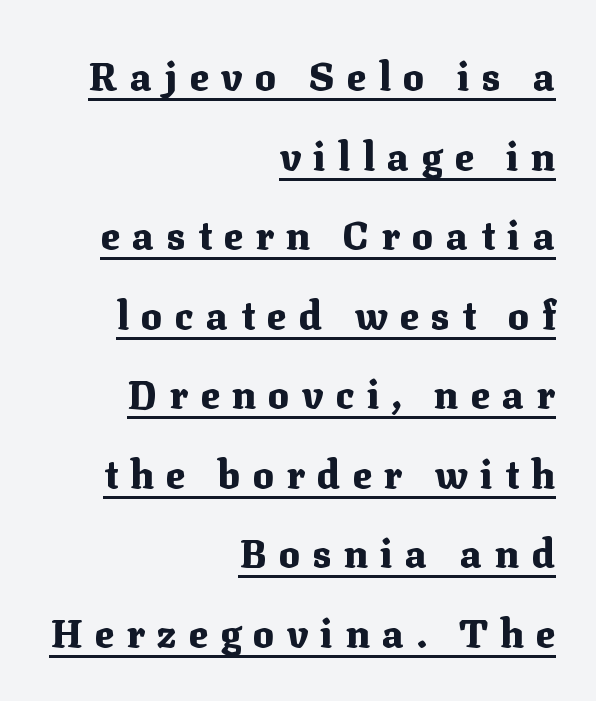
The image shows 39 px heavy serif type, upright; set right-aligned, loose line spacing (2.04x), unusually wide letter spacing (+0.32 em), underlined; medium stroke contrast and a medium x-height.
